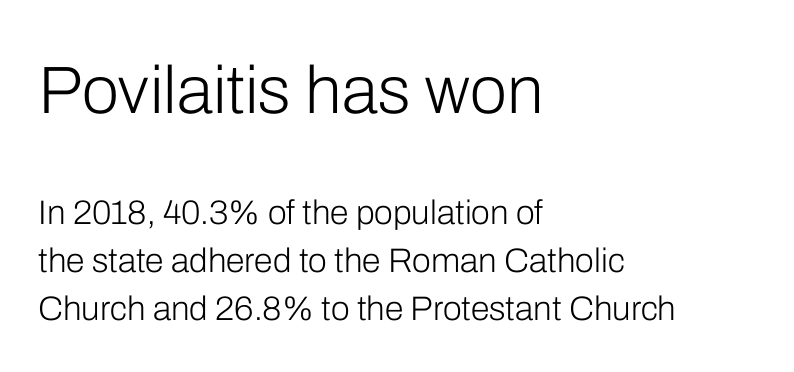
Q: Is the text bold? A: No.
Q: Is the text italic (slanted)? A: No, it is upright.
Q: Is the typeface a serif or a sans-serif typeface? A: Sans-serif.
Q: Is the text underlined? A: No.
Q: How is the paragraph aligned? A: Left-aligned.
Q: Is the spacing between letters normal or unusually wide? A: Normal.
Q: Is the spacing between lines tight, normal or loose? A: Normal.
Q: Which block of text is set in a larger size, the first (top) or the second (bottom)? A: The first (top) one.
Q: Width (condensed, normal, or wide)? A: Normal.
Q: Stroke contrast? A: Low.
Q: x-height? A: Medium.
Q: Monospaced? A: No.
